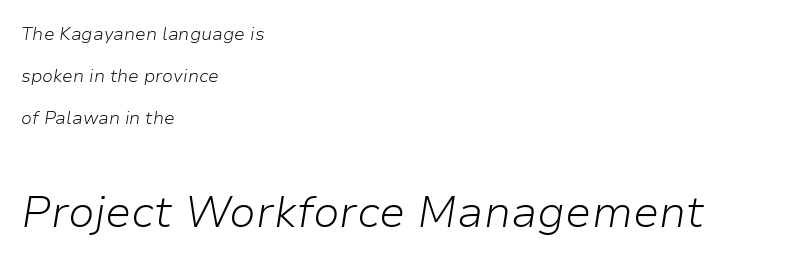
Is the block centered? No — it sits flush against the left margin. This sample has the flowing, uneven cadence of proportional lettering. There's an unmistakable incline to the writing here. The following chunk of copy outweighs the initial chunk in type size.
